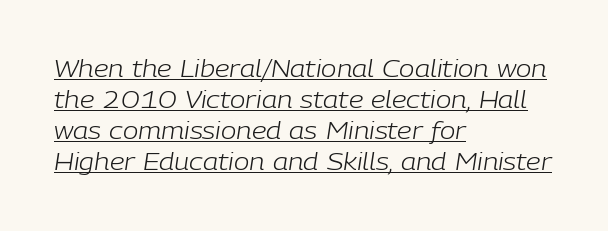
{"italic": "yes", "lean": "right", "slant_degrees": 9, "bold": "no", "underline": "yes", "align": "left", "line_spacing": "normal", "line_spacing_ratio": 1.35, "letter_spacing": "normal", "letter_spacing_em": 0.0, "glyph_px": 23}
